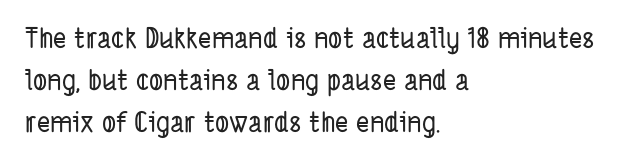
Glance below the letters and you will spot only blank space. Is there much room between lines? A standard amount, neither cramped nor airy. You could not count columns in this text — the font is proportionally spaced. Regarding serifs, this sample does without them. The lines are quadded left. Spacing between characters is what you'd get straight out of the box.
